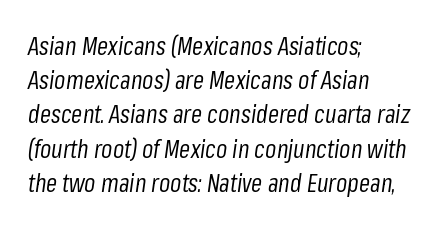
{"italic": "yes", "lean": "right", "slant_degrees": 8, "bold": "no", "underline": "no", "align": "left", "line_spacing": "normal", "line_spacing_ratio": 1.37, "letter_spacing": "normal", "letter_spacing_em": 0.0, "glyph_px": 25}
